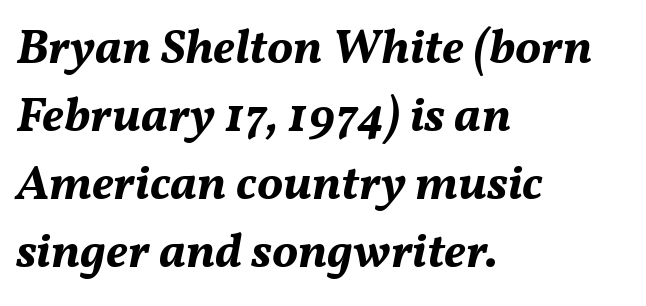
Q: Is the text bold? A: Yes.
Q: Is the text italic (slanted)? A: Yes, it leans right by about 11 degrees.
Q: Is the text underlined? A: No.
Q: How is the paragraph aligned? A: Left-aligned.
Q: Is the spacing between letters normal or unusually wide? A: Normal.
Q: Is the spacing between lines tight, normal or loose? A: Normal.
Q: Width (condensed, normal, or wide)? A: Normal.
Q: Stroke contrast? A: Medium.
Q: x-height? A: Medium.
Q: Monospaced? A: No.
